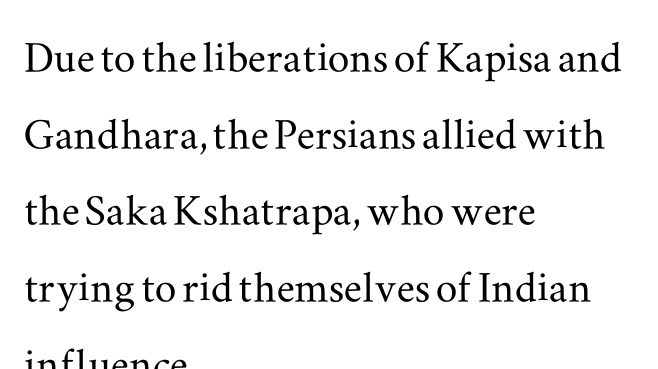
These lines were composed using upright roman letters. Horizontal alignment here is leftward, the default for most running prose. Descenders are the only things crossing below the line. The characters display serif detailing at their extremities. The face used here is proportionally spaced, like ordinary book or web type.
